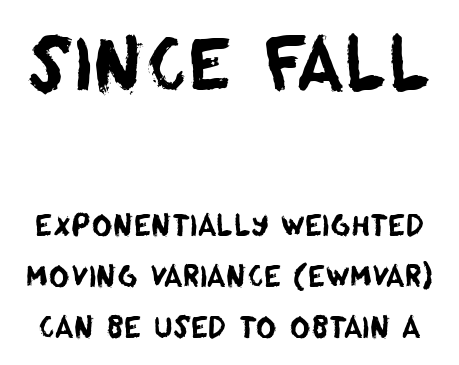
Q: Is the typeface a serif or a sans-serif typeface? A: Sans-serif.
Q: Is the text underlined? A: No.
Q: Is the spacing between letters normal or unusually wide? A: Normal.
Q: Which block of text is set in a larger size, the first (top) or the second (bottom)? A: The first (top) one.
Q: Width (condensed, normal, or wide)? A: Normal.
Q: Stroke contrast? A: Low.
Q: x-height? A: Large.
Q: Monospaced? A: No.
